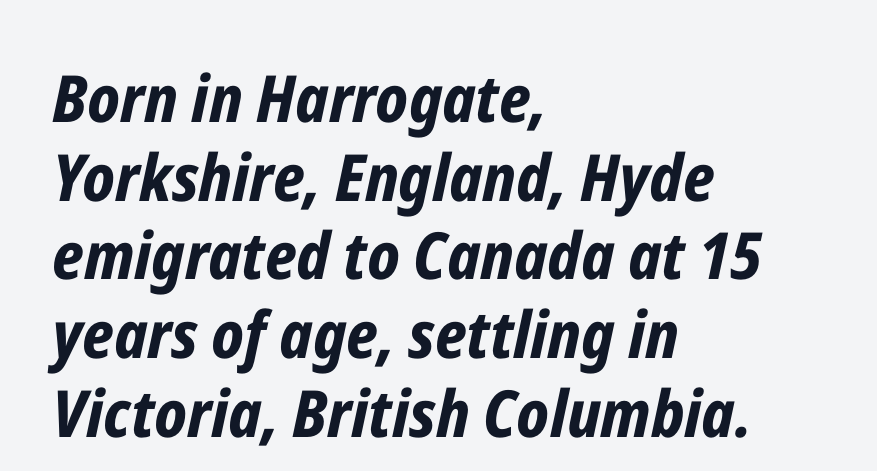
Q: Is the text bold? A: Yes.
Q: Is the text italic (slanted)? A: Yes, it leans right by about 12 degrees.
Q: Is the text underlined? A: No.
Q: How is the paragraph aligned? A: Left-aligned.
Q: Is the spacing between letters normal or unusually wide? A: Normal.
Q: Width (condensed, normal, or wide)? A: Condensed.
Q: Stroke contrast? A: Low.
Q: x-height? A: Medium.
Q: Monospaced? A: No.
